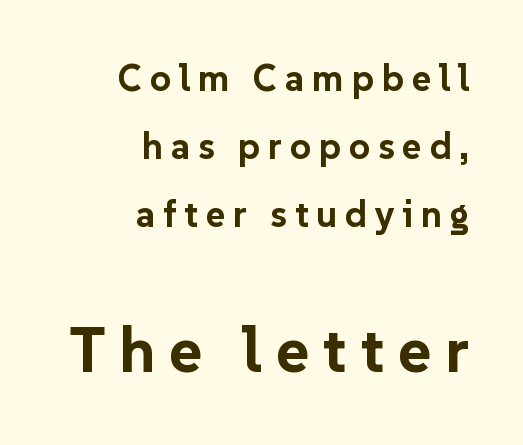
{"serif": "no", "italic": "no", "bold": "yes", "weight": "bold", "width": "normal", "stroke_contrast": "low", "x_height": "medium", "monospaced": "no", "underline": "no", "align": "right", "line_spacing_ratio": 1.84, "letter_spacing": "wide", "letter_spacing_em": 0.21, "larger_block": "second", "size_ratio": 1.73, "glyph_px": 64}
